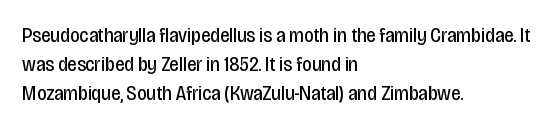
The image shows 21 px text type, upright; set left-aligned, normal line spacing (1.37x), normal letter spacing, not underlined.
